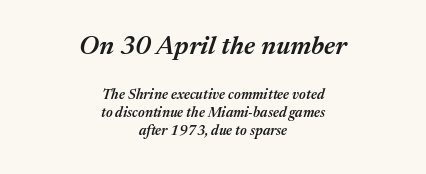
{"italic": "yes", "lean": "right", "slant_degrees": 17, "bold": "semi", "underline": "no", "align": "center", "line_spacing": "normal", "line_spacing_ratio": 1.29, "letter_spacing": "normal", "letter_spacing_em": 0.0, "larger_block": "first", "size_ratio": 1.86, "glyph_px": 26}
